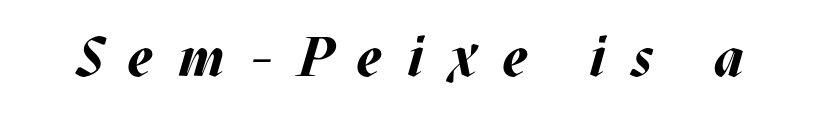
Display-style spreading of the glyphs; the letterfit is very open. Is this a fixed-width face? No — the glyphs have proportional, varying widths. In terms of weight, the rendering is a true, heavy bold. Only glyphs here, with clear space below each row. Looking at the ascenders, they clearly lean.
